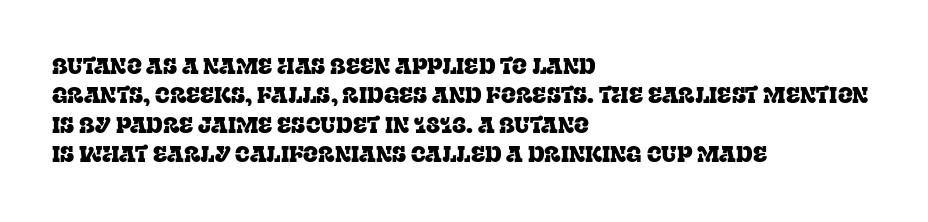
Q: Is the text italic (slanted)? A: No, it is upright.
Q: Is the text underlined? A: No.
Q: How is the paragraph aligned? A: Left-aligned.
Q: Is the spacing between letters normal or unusually wide? A: Normal.
Q: Is the spacing between lines tight, normal or loose? A: Normal.
